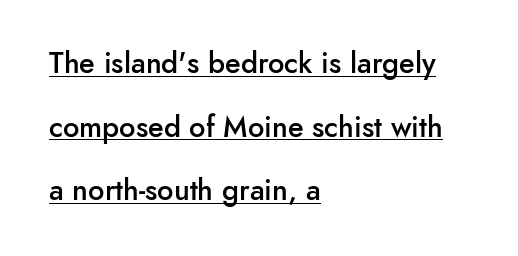
The image shows 29 px semibold sans-serif type, upright; set left-aligned, loose line spacing (2.19x), normal letter spacing, underlined; low stroke contrast and a small x-height.
